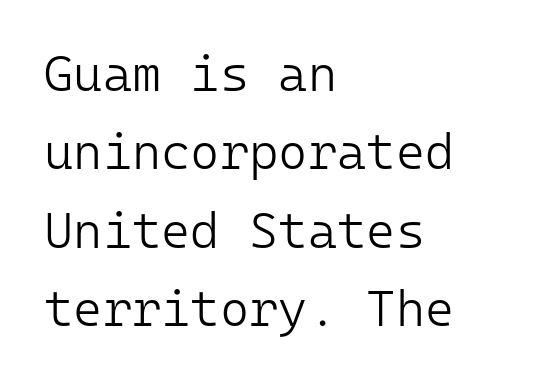
The letters march in equal steps, a hallmark of fixed-pitch type. Check the space under the baseline: it is left empty. Normally led — the rows are evenly, conventionally spaced. Grotesque or geometric, the face here clearly has no serifs. Each word holds together tightly as a unit, with standard inter-letter gaps.
